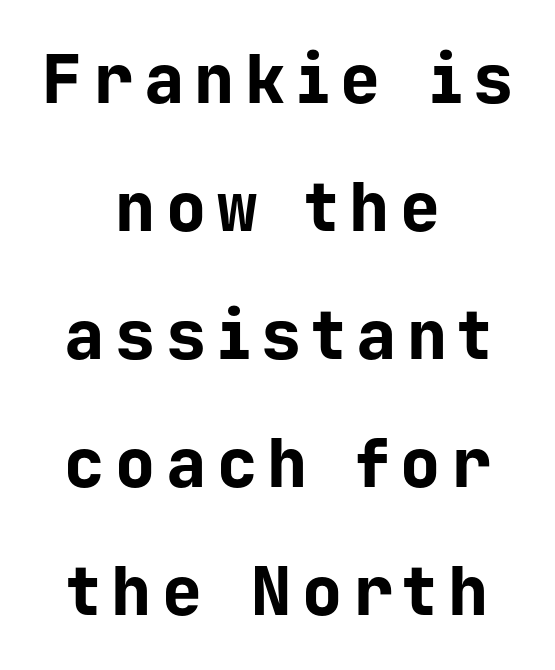
The image shows 67 px bold sans-serif type, upright, monospaced; set centered, loose line spacing (1.91x), not underlined; low stroke contrast and a medium x-height.
